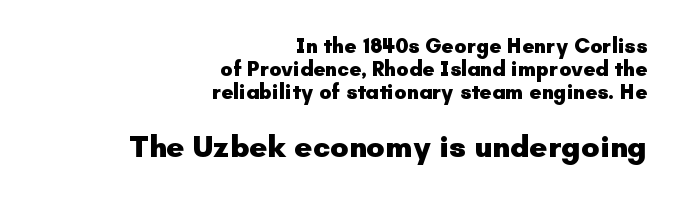
{"serif": "no", "italic": "no", "bold": "yes", "weight": "heavy", "width": "normal", "stroke_contrast": "low", "x_height": "small", "monospaced": "no", "underline": "no", "align": "right", "line_spacing": "tight", "line_spacing_ratio": 1.1, "letter_spacing": "normal", "letter_spacing_em": 0.0, "larger_block": "second", "size_ratio": 1.48, "glyph_px": 31}
